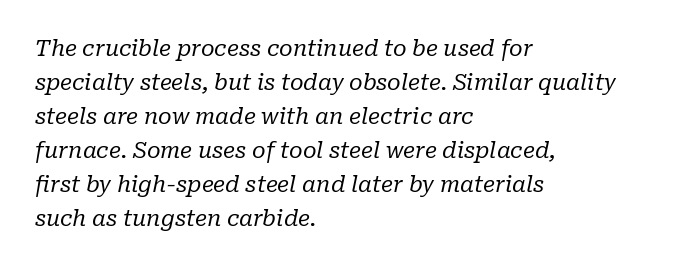
{"italic": "yes", "lean": "right", "slant_degrees": 10, "bold": "no", "underline": "no", "align": "left", "line_spacing": "normal", "line_spacing_ratio": 1.55, "letter_spacing": "normal", "letter_spacing_em": 0.0, "glyph_px": 22}
